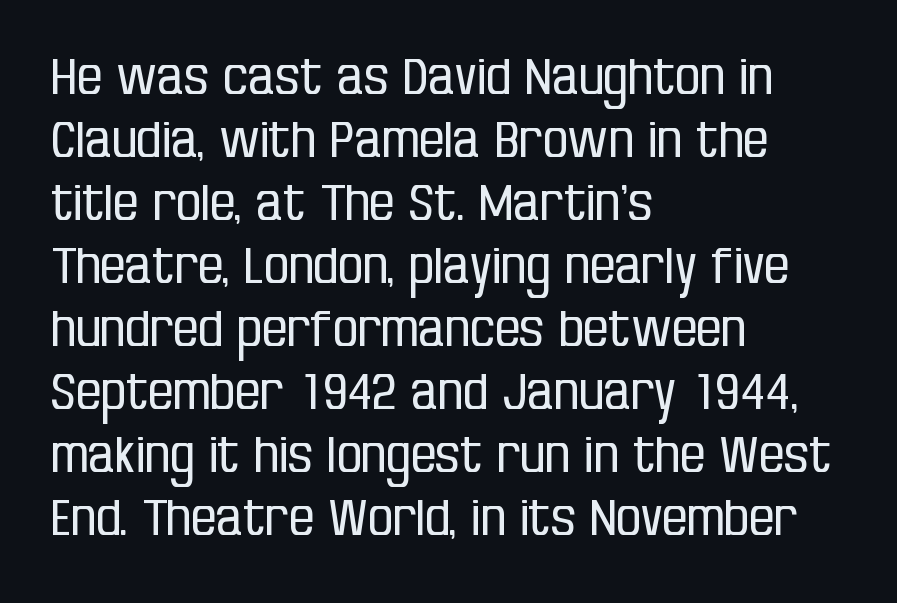
Q: Is the text bold? A: No.
Q: Is the text italic (slanted)? A: No, it is upright.
Q: Is the typeface a serif or a sans-serif typeface? A: Sans-serif.
Q: Is the text underlined? A: No.
Q: How is the paragraph aligned? A: Left-aligned.
Q: Is the spacing between letters normal or unusually wide? A: Normal.
Q: Is the spacing between lines tight, normal or loose? A: Normal.
Q: Width (condensed, normal, or wide)? A: Condensed.
Q: Stroke contrast? A: Low.
Q: x-height? A: Large.
Q: Monospaced? A: No.
